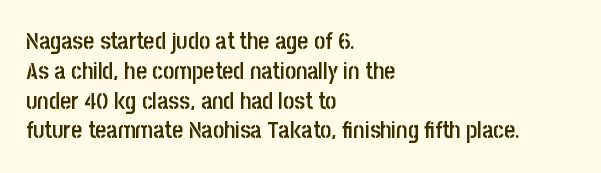
Q: Is the text bold? A: Semi-bold.
Q: Is the text italic (slanted)? A: No, it is upright.
Q: Is the text underlined? A: No.
Q: How is the paragraph aligned? A: Left-aligned.
Q: Is the spacing between letters normal or unusually wide? A: Normal.
